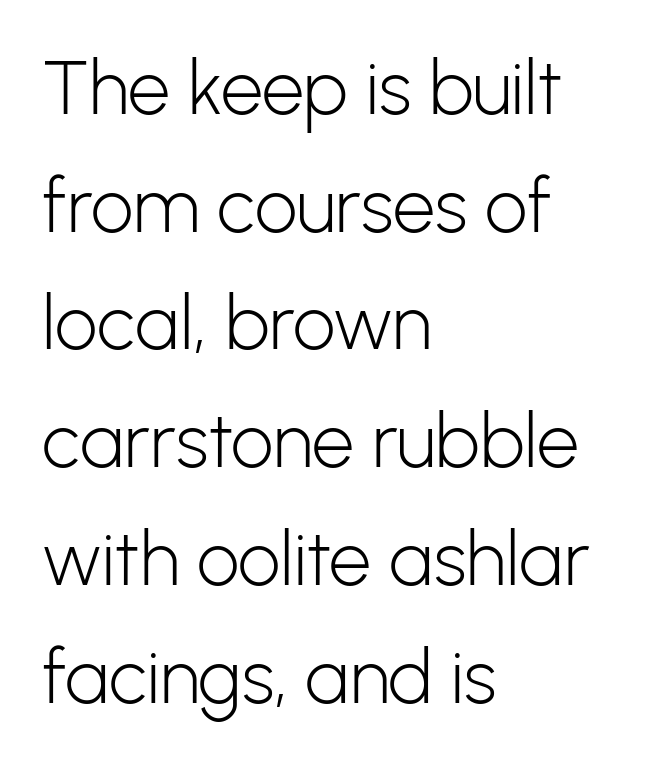
If you drew a ruler down the left edge, every line would touch it. Are there feet on the stems? There aren't — it's a sans. Decoration check: the copy has no underline. It's the straight-up-and-down kind of type.
